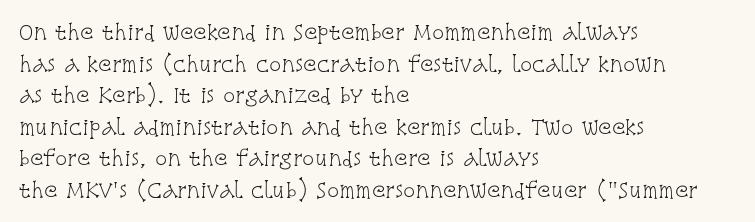
Q: Is the text bold? A: No.
Q: Is the text italic (slanted)? A: No, it is upright.
Q: Is the text underlined? A: No.
Q: How is the paragraph aligned? A: Left-aligned.
Q: Is the spacing between letters normal or unusually wide? A: Normal.
Q: Is the spacing between lines tight, normal or loose? A: Normal.
